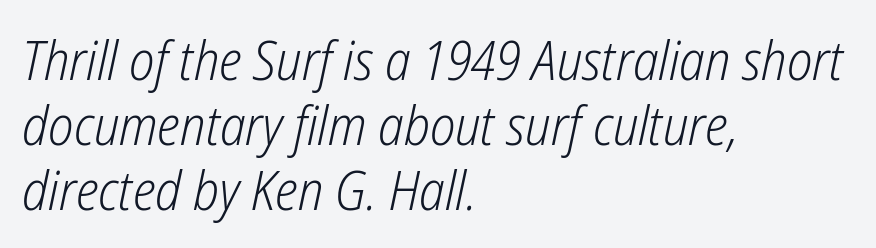
{"italic": "yes", "lean": "right", "slant_degrees": 12, "bold": "no", "weight": "light", "width": "condensed", "stroke_contrast": "low", "x_height": "medium", "monospaced": "no", "underline": "no", "align": "left", "line_spacing_ratio": 1.2, "letter_spacing": "normal", "letter_spacing_em": 0.0, "glyph_px": 54}
